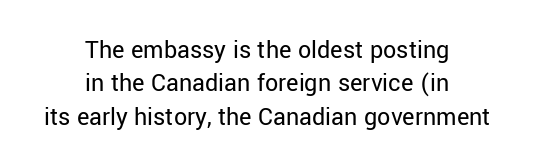
{"italic": "no", "bold": "no", "underline": "no", "align": "center", "line_spacing": "normal", "line_spacing_ratio": 1.28, "letter_spacing": "normal", "letter_spacing_em": 0.0, "glyph_px": 26}
